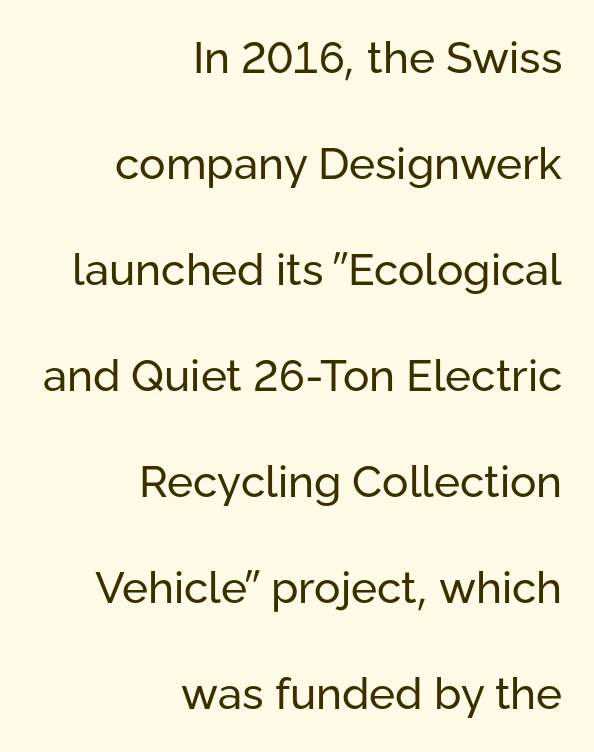
{"serif": "no", "italic": "no", "bold": "no", "weight": "regular", "width": "normal", "stroke_contrast": "low", "x_height": "medium", "monospaced": "no", "underline": "no", "align": "right", "line_spacing": "loose", "line_spacing_ratio": 2.41, "letter_spacing": "normal", "letter_spacing_em": 0.0, "glyph_px": 44}
